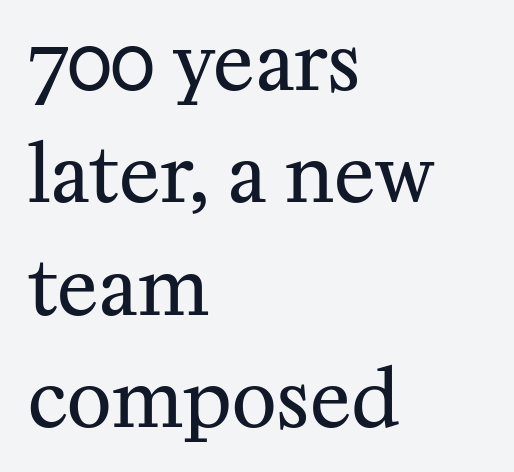
In terms of letterspacing, this is plain default setting. Quick note: interline space is typical. The face looks like a standard text weight, possibly lighter. The designer went with a serif here, giving each stem small feet.
